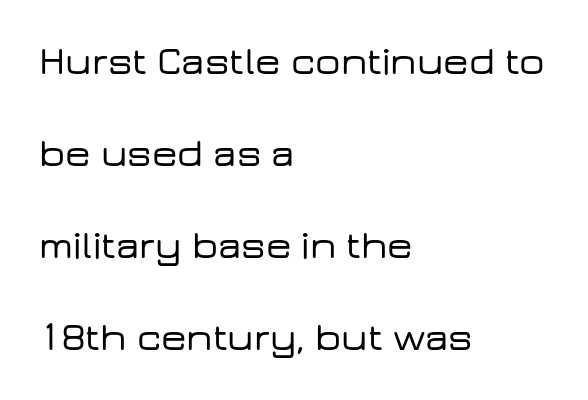
These lines are composed in type without serifs. The ragged edge is on the right, which tells us the setting is flush left. Short note: letters normally spaced. Leading: increased. Every stem runs plumb, perpendicular to the baseline. The space beneath each line is pristine and unruled.
